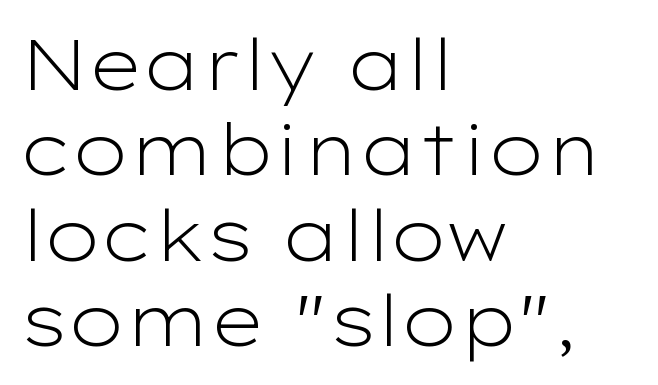
Q: Is the text bold? A: No.
Q: Is the text italic (slanted)? A: No, it is upright.
Q: Is the typeface a serif or a sans-serif typeface? A: Sans-serif.
Q: Is the text underlined? A: No.
Q: How is the paragraph aligned? A: Left-aligned.
Q: Is the spacing between letters normal or unusually wide? A: Normal.
Q: Width (condensed, normal, or wide)? A: Wide.
Q: Stroke contrast? A: Low.
Q: x-height? A: Medium.
Q: Monospaced? A: No.
